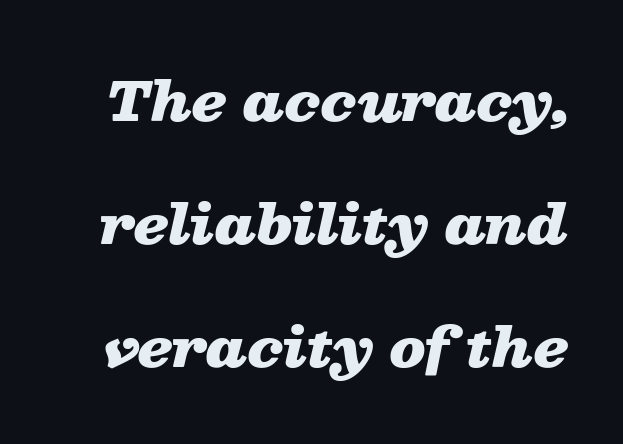
These lines keep a tight, regular rhythm from letter to letter. A typesetter would call this proportional, since set widths differ per character. These lines were composed using italics. Nobody drew a line under any word here. Typesetter's note: full bold, strokes at maximum text heaviness.
